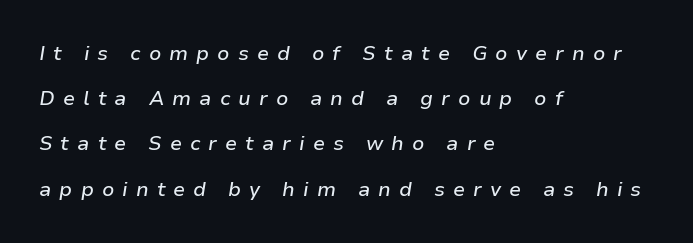
{"italic": "yes", "lean": "right", "slant_degrees": 9, "underline": "no", "align": "left", "line_spacing": "loose", "line_spacing_ratio": 2.26, "letter_spacing": "wide", "letter_spacing_em": 0.4, "glyph_px": 20}
